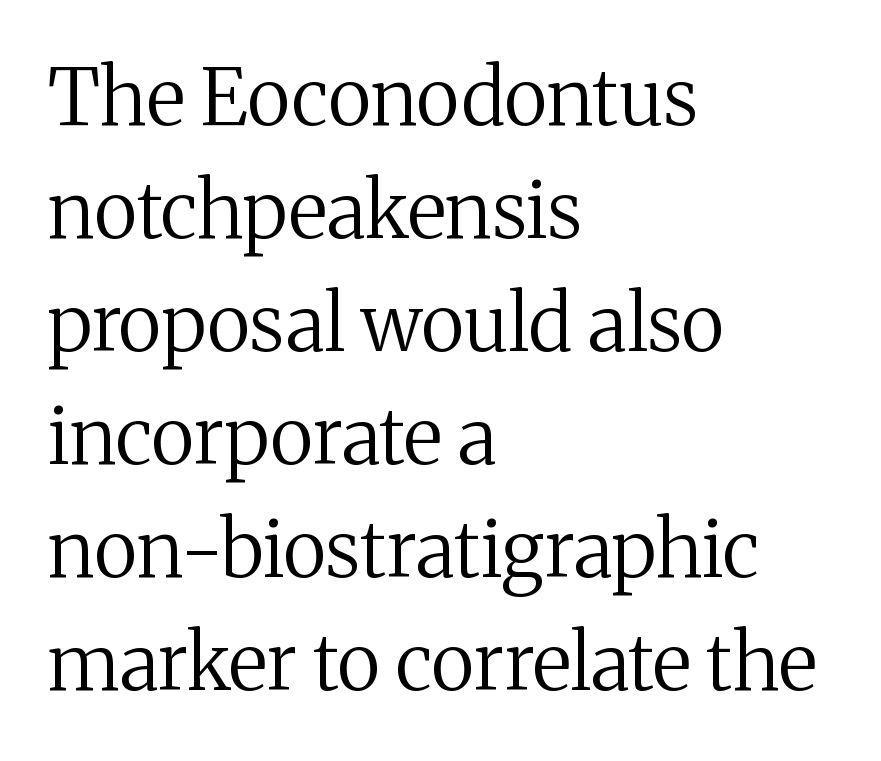
The image shows 78 px regular-weight serif type, upright; set left-aligned, normal line spacing (1.45x), normal letter spacing, not underlined; medium stroke contrast and a medium x-height.
